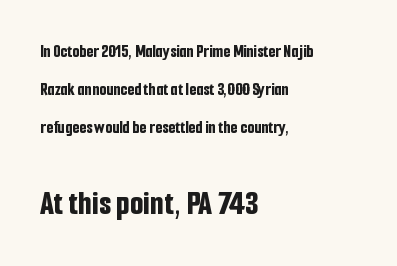
Nobody drew a line under any word here. Italic? Not at all — the glyphs are vertical. A classic flush-left, rag-right setting is used for this passage. Summary of vertical rhythm: relaxed, with wide interline spacing.
